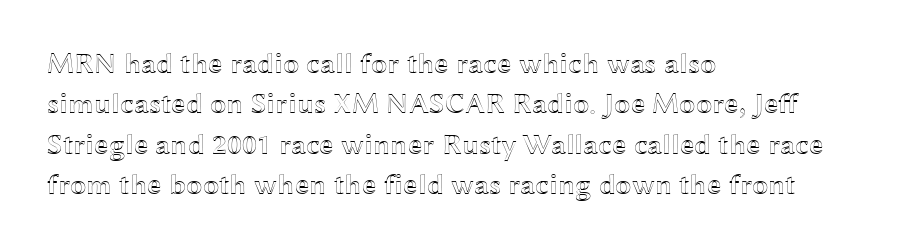
The image shows 29 px wide type, upright; set left-aligned, normal line spacing (1.39x), normal letter spacing, not underlined; a medium x-height.
